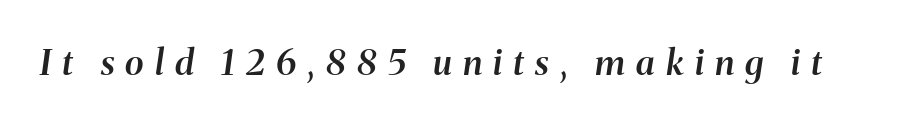
{"italic": "yes", "lean": "right", "slant_degrees": 8, "bold": "semi", "weight": "semibold", "width": "normal", "stroke_contrast": "medium", "x_height": "medium", "monospaced": "no", "underline": "no", "letter_spacing": "wide", "letter_spacing_em": 0.32, "glyph_px": 35}
